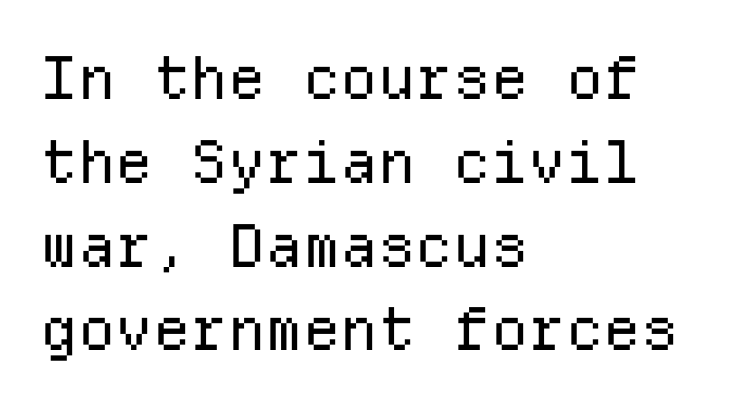
{"serif": "no", "italic": "no", "bold": "no", "weight": "regular", "width": "normal", "stroke_contrast": "low", "x_height": "medium", "monospaced": "yes", "underline": "no", "align": "left", "line_spacing": "normal", "line_spacing_ratio": 1.42, "letter_spacing": "normal", "letter_spacing_em": 0.0, "glyph_px": 59}
